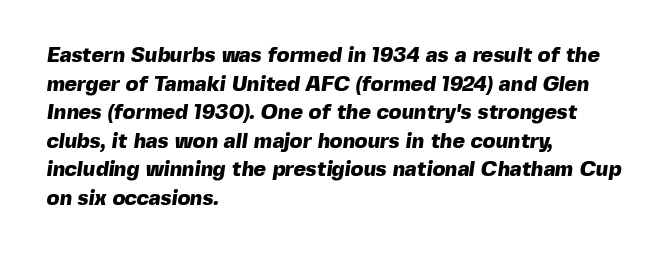
Q: Is the text bold? A: Yes.
Q: Is the text underlined? A: No.
Q: How is the paragraph aligned? A: Left-aligned.
Q: Is the spacing between letters normal or unusually wide? A: Normal.
Q: Is the spacing between lines tight, normal or loose? A: Normal.
